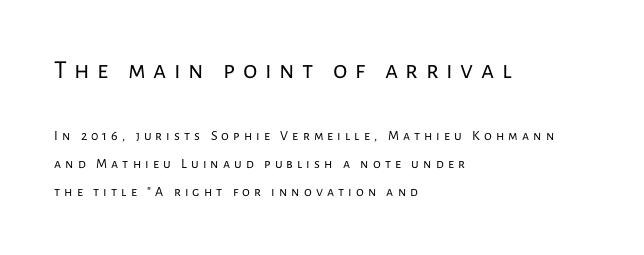
How are the letters spaced? Widely, with obvious added tracking. Is the type heavy? It reads as light-to-regular instead. Notice how the passage keeps a crisp vertical edge on the left only. A typesetter would mark this as roman, not italic. This rendering features lettering with no underline. Two sizes are in play, and the larger belongs to the first block.
